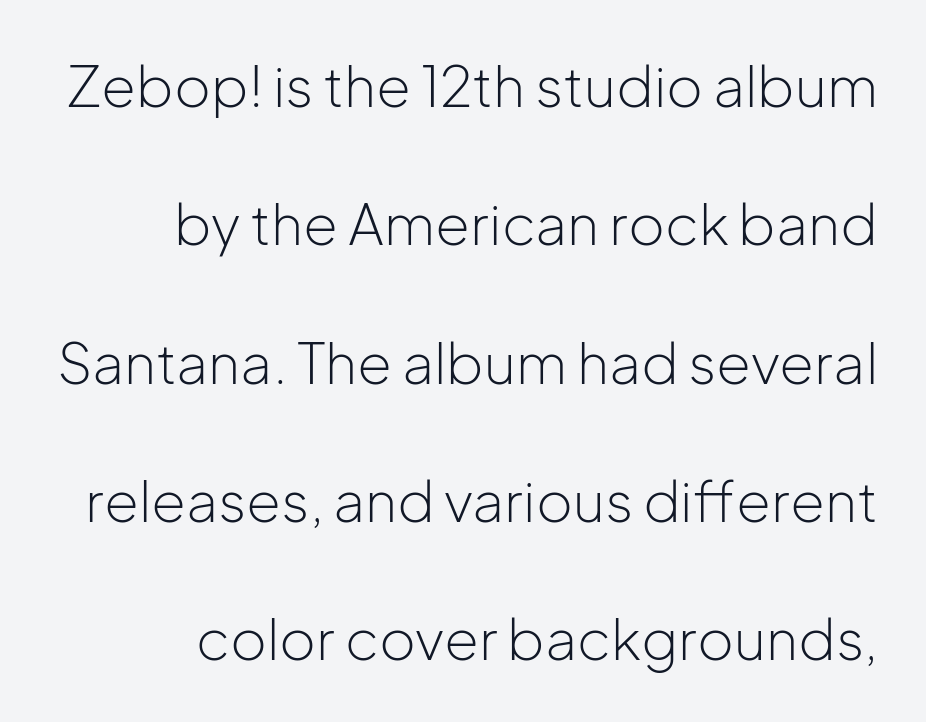
Q: Is the text bold? A: No.
Q: Is the text italic (slanted)? A: No, it is upright.
Q: Is the typeface a serif or a sans-serif typeface? A: Sans-serif.
Q: Is the text underlined? A: No.
Q: How is the paragraph aligned? A: Right-aligned.
Q: Is the spacing between letters normal or unusually wide? A: Normal.
Q: Is the spacing between lines tight, normal or loose? A: Loose.
Q: Width (condensed, normal, or wide)? A: Normal.
Q: Stroke contrast? A: Low.
Q: x-height? A: Medium.
Q: Monospaced? A: No.
